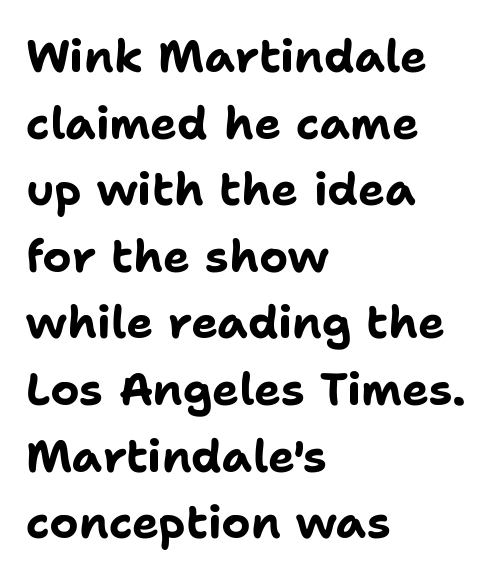
{"serif": "no", "italic": "no", "bold": "yes", "weight": "bold", "width": "normal", "stroke_contrast": "low", "x_height": "medium", "monospaced": "no", "underline": "no", "align": "left", "line_spacing": "normal", "line_spacing_ratio": 1.48, "letter_spacing": "normal", "letter_spacing_em": 0.0, "glyph_px": 45}
